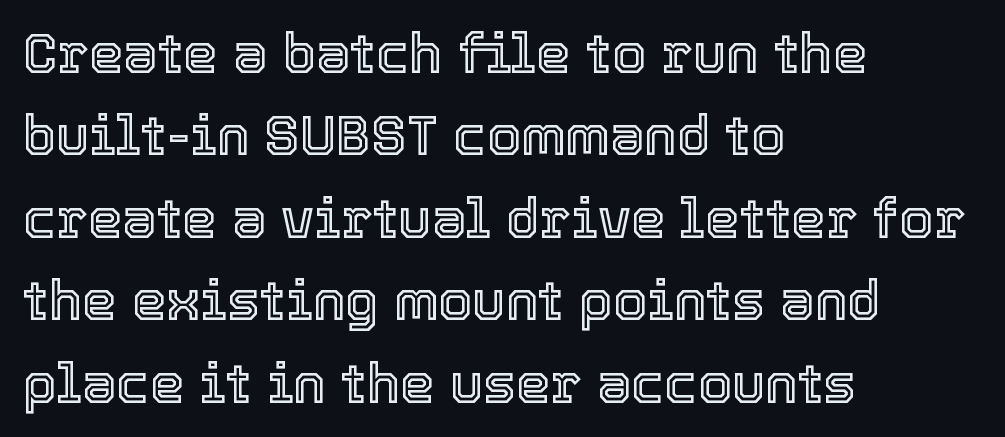
The line texture is even and compact thanks to regular tracking. Spacing verdict: proportional, widths tailored to each character. In terms of posture, this sample is upright. Typeset ragged right — the left edge is the straight one. Notice how descenders clear the ascenders below comfortably — that's standard leading.
